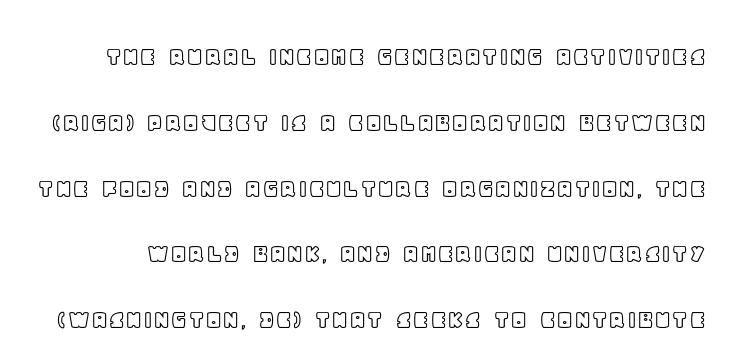
Q: Is the text italic (slanted)? A: No, it is upright.
Q: Is the text underlined? A: No.
Q: Is the spacing between letters normal or unusually wide? A: Normal.
Q: Is the spacing between lines tight, normal or loose? A: Loose.
Q: Width (condensed, normal, or wide)? A: Normal.
Q: x-height? A: Large.
Q: Monospaced? A: No.
